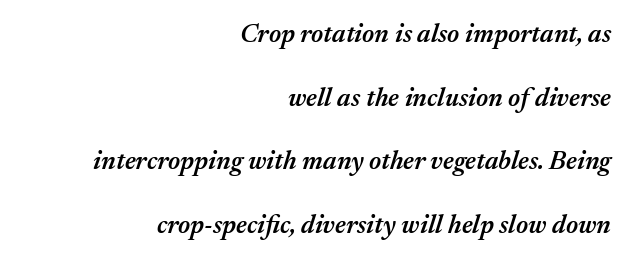
The image shows 26 px text type, italic (leaning right); set right-aligned, loose line spacing (2.45x), normal letter spacing, not underlined.
